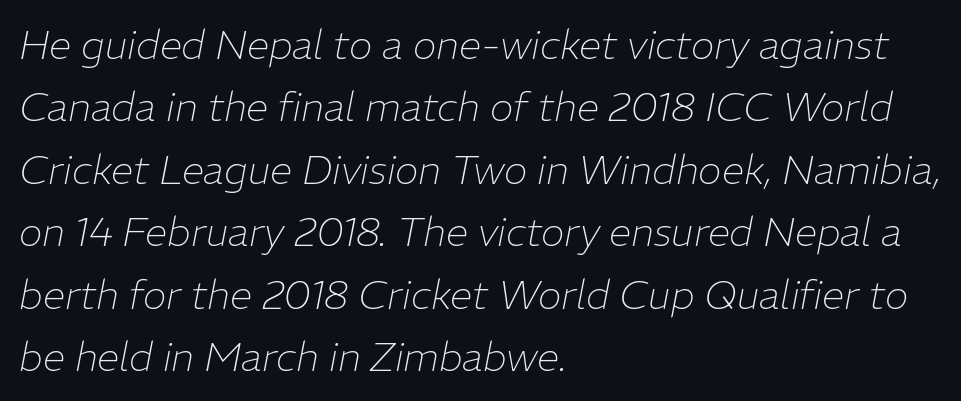
The image shows 40 px thin type, italic (leaning right); set left-aligned, normal line spacing (1.56x), normal letter spacing, not underlined; low stroke contrast and a medium x-height.
